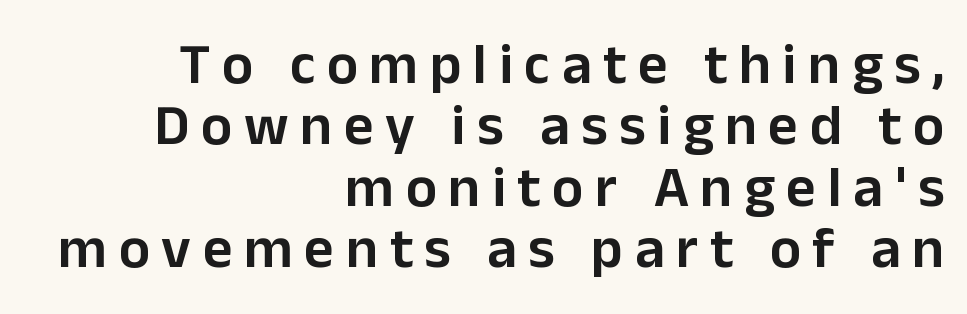
Alignment: flush right. Characters follow at a spacing far wider than the type designer built in. The rendering uses a small line-height, squeezing the rows. The font family rendered here belongs to the sans-serif group.
